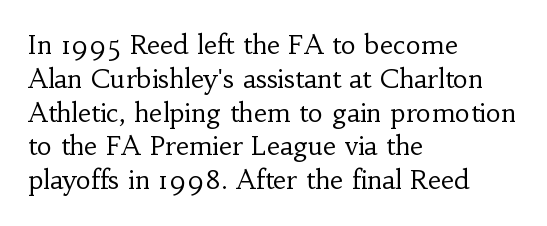
Q: Is the text bold? A: No.
Q: Is the text italic (slanted)? A: No, it is upright.
Q: Is the text underlined? A: No.
Q: How is the paragraph aligned? A: Left-aligned.
Q: Is the spacing between letters normal or unusually wide? A: Normal.
Q: Is the spacing between lines tight, normal or loose? A: Normal.
